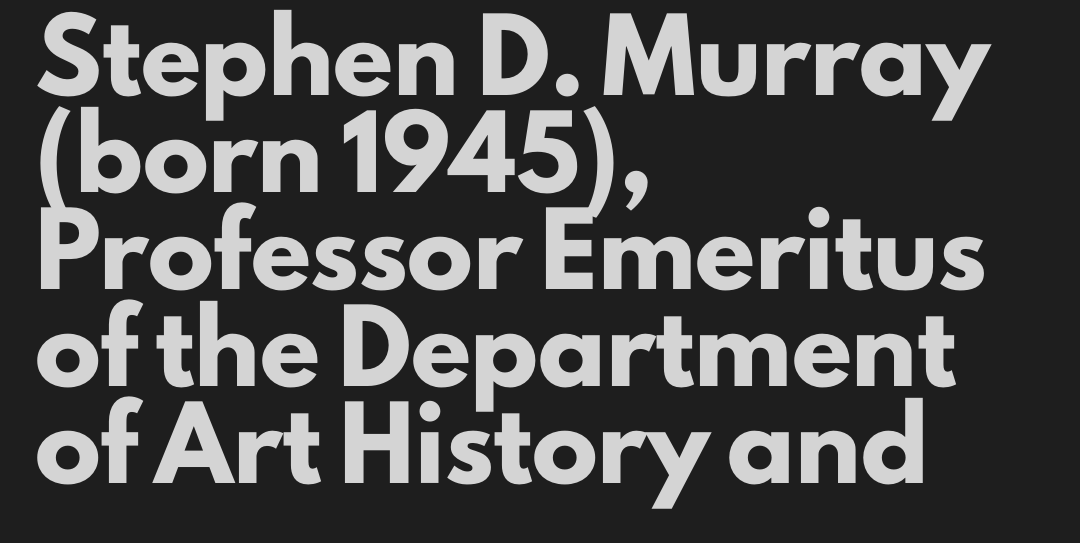
These words are printed bold, with thick strokes throughout. How would I describe the line gaps? Plain and ordinary. Type without underlining. The typography opts for an upright posture over an oblique one. Does extra space separate the letters? No, they use regular spacing. Think of a printed novel: that variable character pitch is what you see here.
